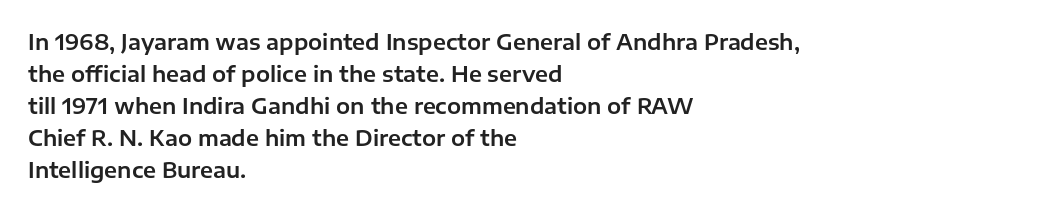
Q: Is the text italic (slanted)? A: No, it is upright.
Q: Is the text underlined? A: No.
Q: How is the paragraph aligned? A: Left-aligned.
Q: Is the spacing between letters normal or unusually wide? A: Normal.
Q: Is the spacing between lines tight, normal or loose? A: Normal.
